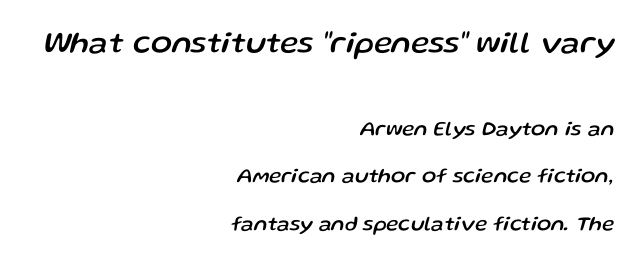
It's the slanting kind of type. These lines keep a tight, regular rhythm from letter to letter. Successive baselines arrive slowly, with a big drop between each. The baseline area is clear.
